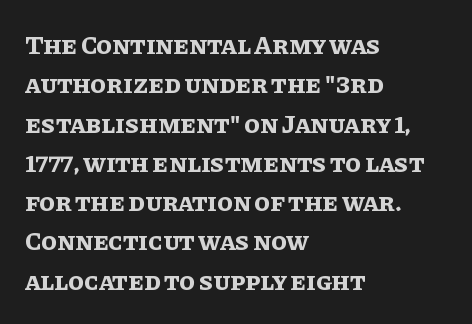
{"italic": "no", "bold": "yes", "underline": "no", "align": "left", "line_spacing": "normal", "line_spacing_ratio": 1.51, "letter_spacing": "normal", "letter_spacing_em": 0.0, "glyph_px": 26}
